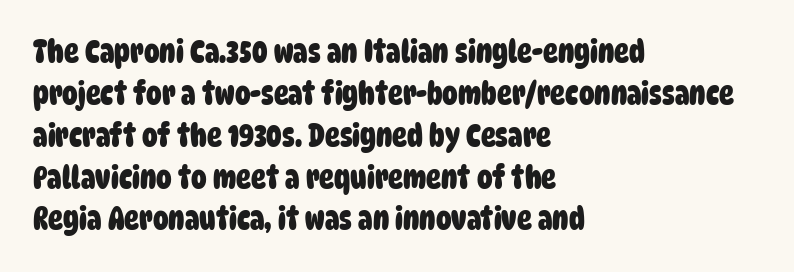
Q: Is the text bold? A: Yes.
Q: Is the typeface a serif or a sans-serif typeface? A: Sans-serif.
Q: Is the text underlined? A: No.
Q: How is the paragraph aligned? A: Left-aligned.
Q: Is the spacing between letters normal or unusually wide? A: Normal.
Q: Is the spacing between lines tight, normal or loose? A: Normal.
Q: Width (condensed, normal, or wide)? A: Condensed.
Q: Stroke contrast? A: Low.
Q: x-height? A: Large.
Q: Monospaced? A: No.
